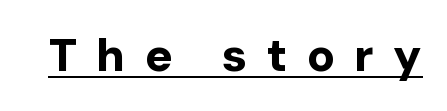
Q: Is the text bold? A: Yes.
Q: Is the text italic (slanted)? A: No, it is upright.
Q: Is the typeface a serif or a sans-serif typeface? A: Sans-serif.
Q: Is the text underlined? A: Yes.
Q: Is the spacing between letters normal or unusually wide? A: Unusually wide.
Q: Width (condensed, normal, or wide)? A: Normal.
Q: Stroke contrast? A: Low.
Q: x-height? A: Medium.
Q: Monospaced? A: No.
